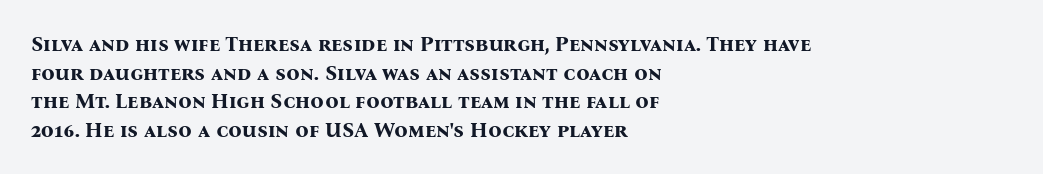
The image shows 21 px bold type, upright; set left-aligned, normal line spacing (1.36x), normal letter spacing, not underlined.
